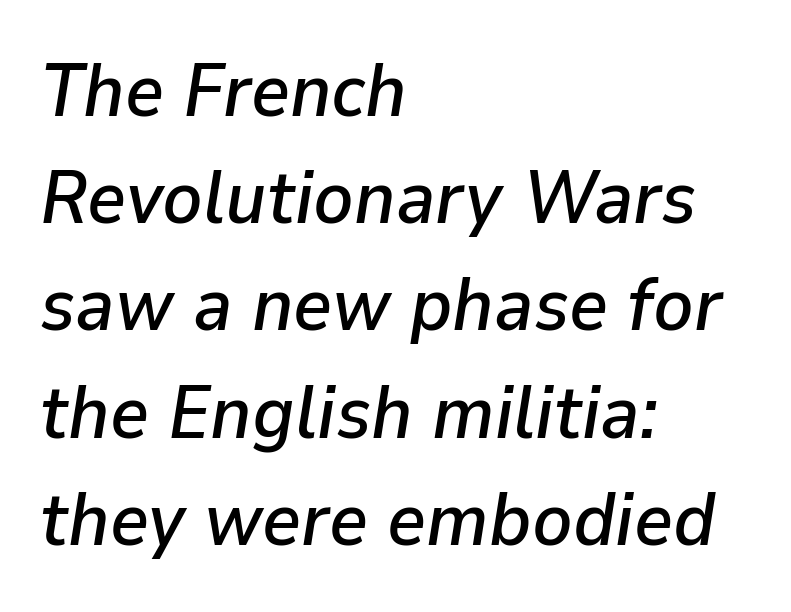
{"italic": "yes", "lean": "right", "slant_degrees": 9, "width": "normal", "stroke_contrast": "low", "x_height": "medium", "monospaced": "no", "underline": "no", "align": "left", "line_spacing": "normal", "line_spacing_ratio": 1.43, "letter_spacing": "normal", "letter_spacing_em": 0.0, "glyph_px": 75}
